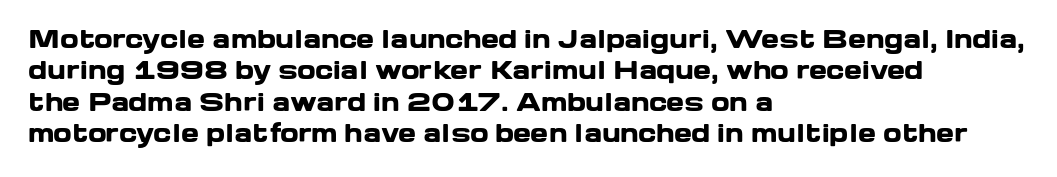
{"italic": "no", "bold": "yes", "underline": "no", "align": "left", "line_spacing": "normal", "line_spacing_ratio": 1.31, "letter_spacing": "normal", "letter_spacing_em": 0.0, "glyph_px": 24}
